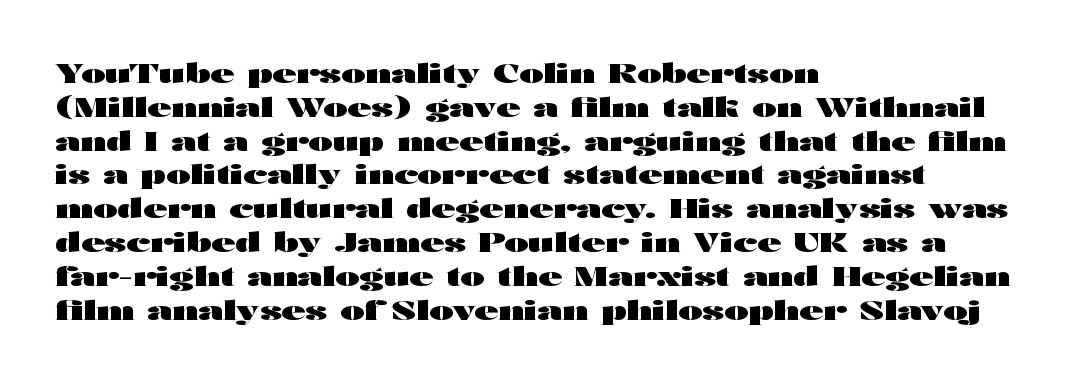
{"italic": "no", "bold": "yes", "underline": "no", "align": "left", "line_spacing": "normal", "line_spacing_ratio": 1.3, "letter_spacing": "normal", "letter_spacing_em": 0.0, "glyph_px": 26}
